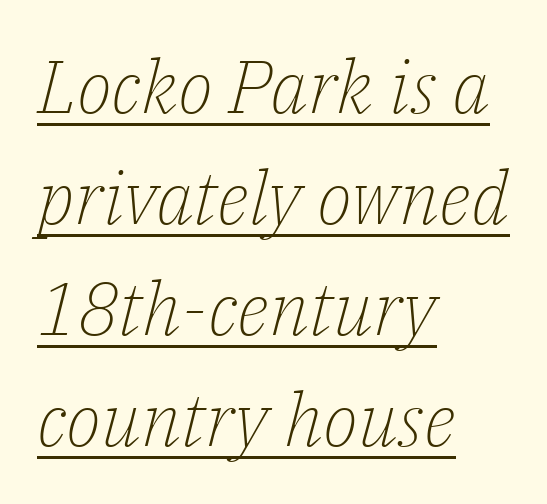
The image shows 74 px light serif type, italic (leaning right); set left-aligned, normal line spacing (1.5x), normal letter spacing, underlined; low stroke contrast and a medium x-height.
